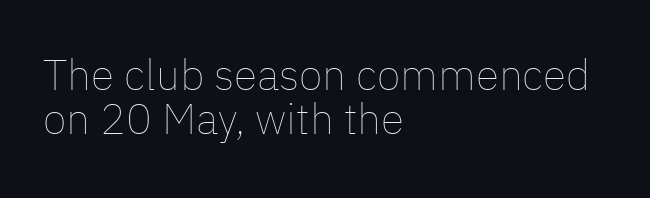
{"italic": "no", "bold": "no", "weight": "thin", "width": "normal", "stroke_contrast": "low", "x_height": "medium", "monospaced": "no", "underline": "no", "align": "left", "line_spacing": "tight", "line_spacing_ratio": 1.03, "letter_spacing": "normal", "letter_spacing_em": 0.0, "glyph_px": 43}
